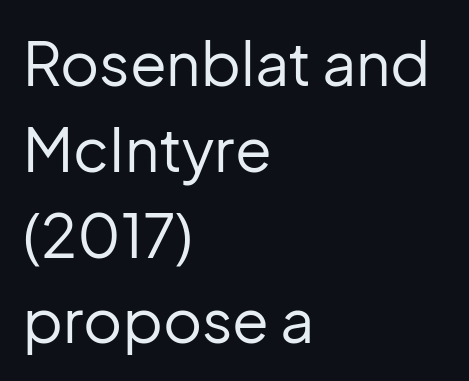
The image shows 60 px regular-weight sans-serif type, upright; set left-aligned, normal line spacing (1.43x), normal letter spacing, not underlined; low stroke contrast and a medium x-height.
